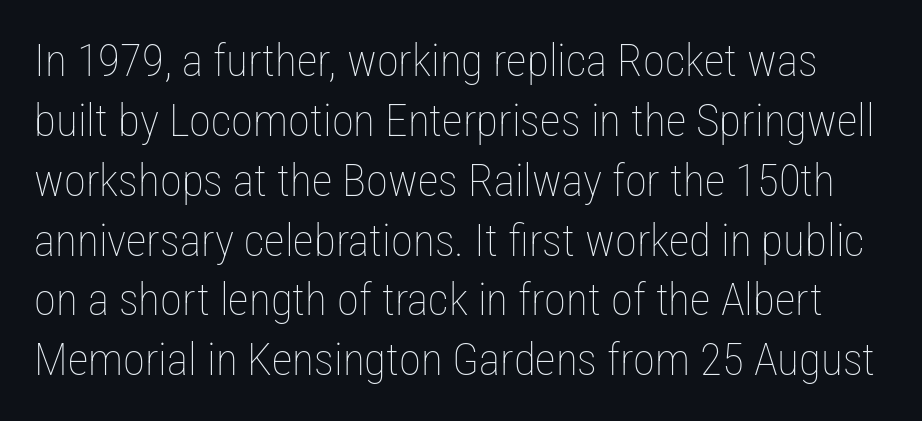
The gap between lines stays unmarked. The type sits square on the baseline with zero lean. The horizontal fit of the characters is conventional and even. Varying glyph widths throughout — classic text-font behaviour. Rows of type keep a routine distance in the vertical direction.
